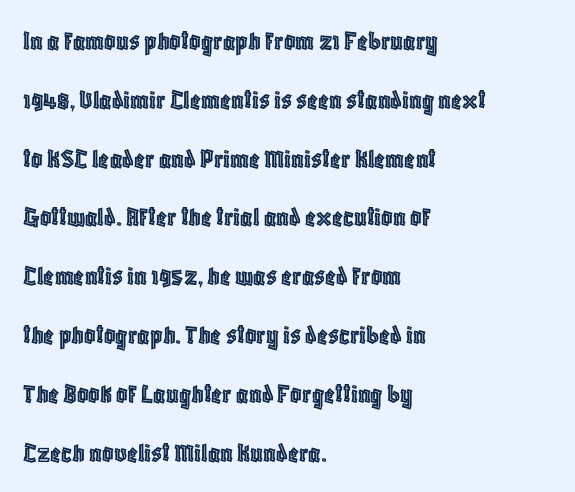
The image shows 28 px condensed type, upright; set left-aligned, loose line spacing (2.1x), normal letter spacing, not underlined; a large x-height.
